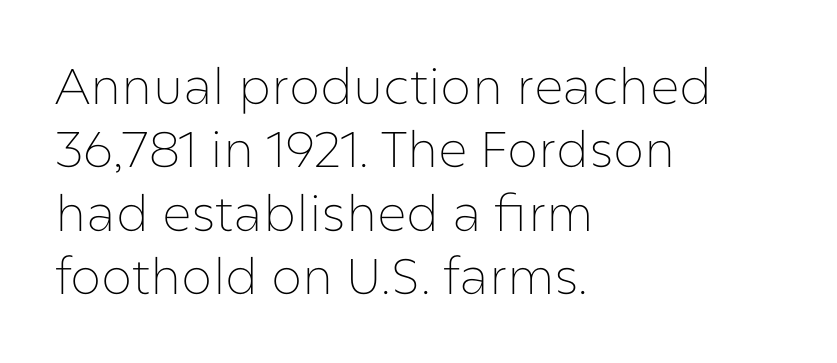
Upright lettering throughout. How would I describe the line gaps? Plain and ordinary. Between one letter and the next there's only the usual sliver of space. Descender tails drop into unmarked territory. Proportional: the letters do not fall into vertical columns. Typeset ragged right — the left edge is the straight one.
